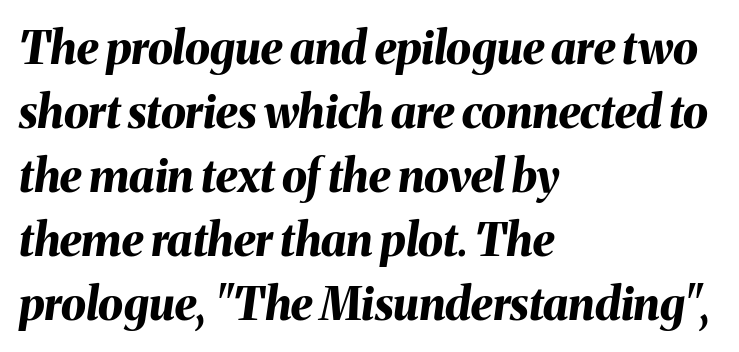
The axis of the letterforms is tilted away from vertical. Is this a fixed-width face? No — the glyphs have proportional, varying widths. Standard letterfit; no display-style spreading of the glyphs. Vertical spacing — default.
